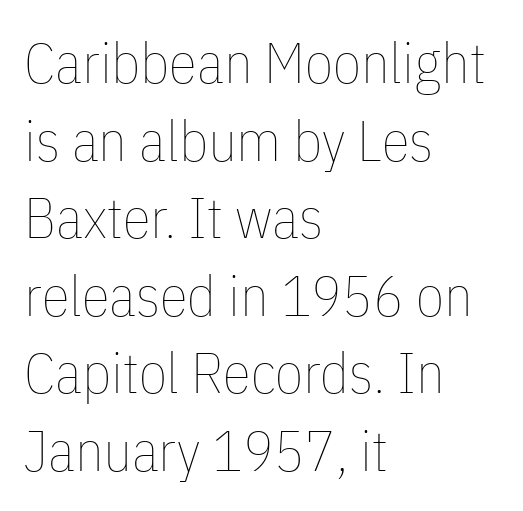
Nope, not italic — everything's standing straight. Nothing heavy about these letters — not bold at all. The passage shown has conventional tracking throughout. Leading: standard. One-word summary of the alignment: left.
